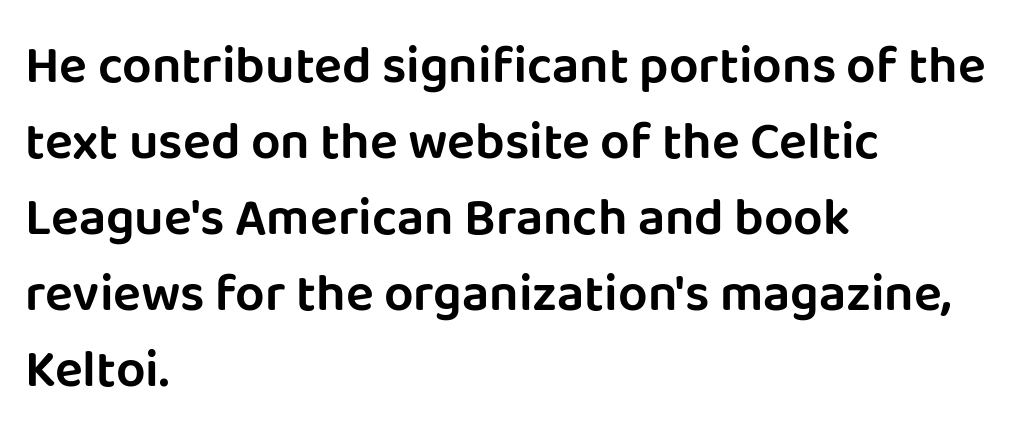
{"serif": "no", "italic": "no", "width": "normal", "stroke_contrast": "low", "x_height": "large", "monospaced": "no", "underline": "no", "align": "left", "line_spacing": "normal", "line_spacing_ratio": 1.46, "letter_spacing": "normal", "letter_spacing_em": 0.0, "glyph_px": 52}
